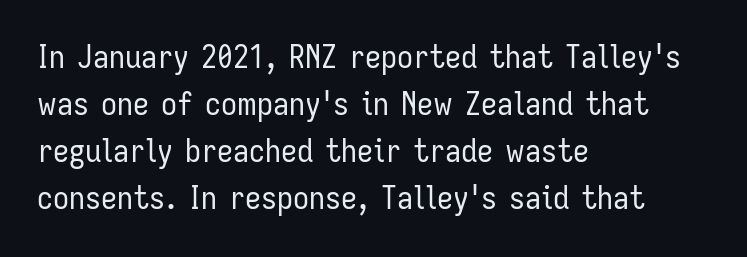
Q: Is the text bold? A: No.
Q: Is the text italic (slanted)? A: No, it is upright.
Q: Is the typeface a serif or a sans-serif typeface? A: Sans-serif.
Q: Is the text underlined? A: No.
Q: How is the paragraph aligned? A: Left-aligned.
Q: Is the spacing between letters normal or unusually wide? A: Normal.
Q: Is the spacing between lines tight, normal or loose? A: Normal.
Q: Width (condensed, normal, or wide)? A: Condensed.
Q: Stroke contrast? A: Low.
Q: x-height? A: Medium.
Q: Monospaced? A: No.
